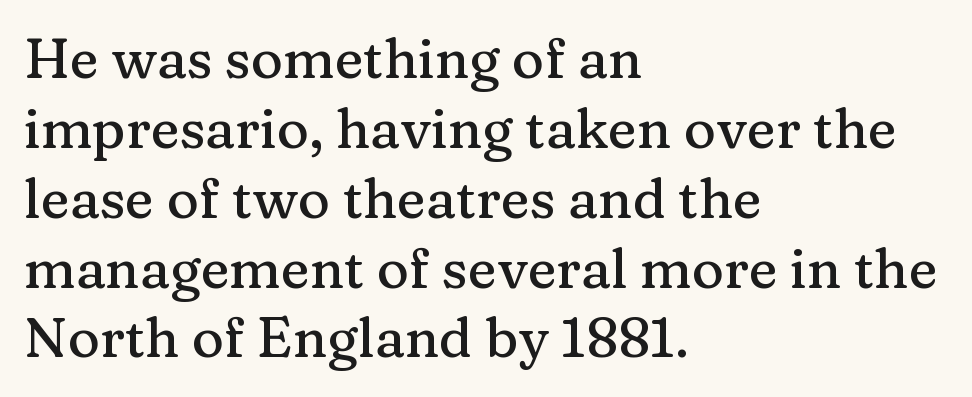
In terms of leading, this rendering sits right in the middle. Characters follow at the spacing the type designer built in. Italic? Not at all — the glyphs are vertical. Stroke terminals: seriffed. The string is rendered with underlining switched off.
